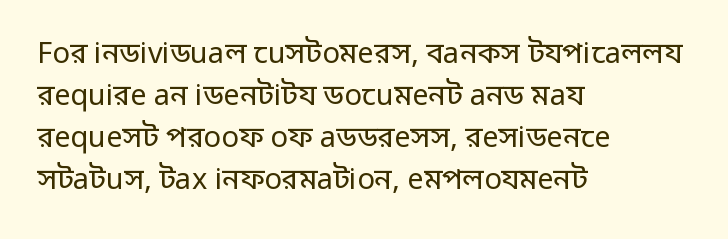
The image shows 29 px regular-weight sans-serif type, upright; set left-aligned, normal line spacing (1.45x), normal letter spacing, not underlined; low stroke contrast and a medium x-height.
